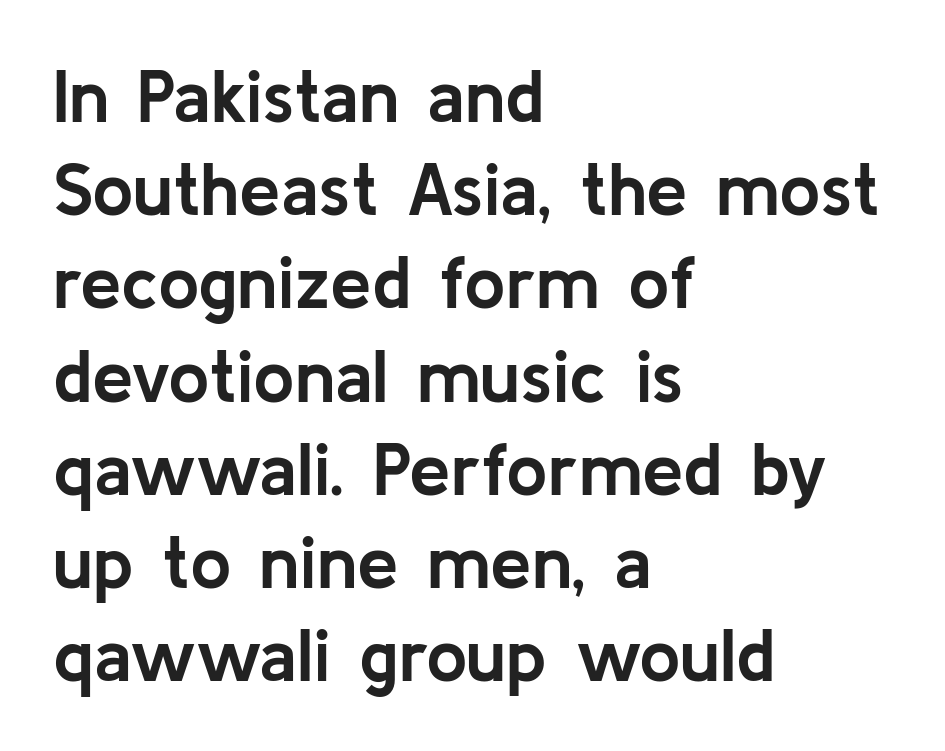
This sample is left-justified, so line endings fall wherever the words run out. Italic: no, the glyphs are upright roman. Every letter is thick-stroked: bold, no question. Check under the words: just untouched page. Baseline-to-baseline distance is the conventional proportion of letter height.
